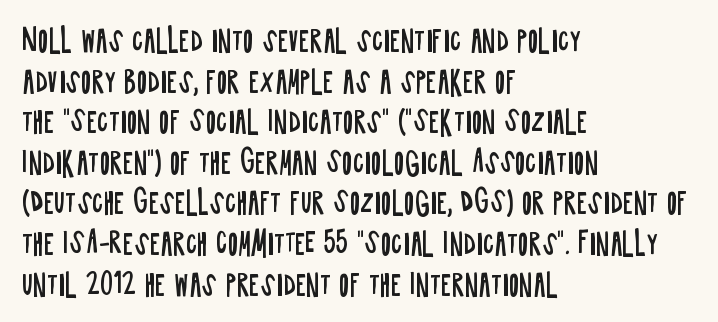
Q: Is the text bold? A: No.
Q: Is the text italic (slanted)? A: No, it is upright.
Q: Is the typeface a serif or a sans-serif typeface? A: Sans-serif.
Q: Is the text underlined? A: No.
Q: How is the paragraph aligned? A: Left-aligned.
Q: Is the spacing between letters normal or unusually wide? A: Normal.
Q: Is the spacing between lines tight, normal or loose? A: Normal.
Q: Width (condensed, normal, or wide)? A: Condensed.
Q: Stroke contrast? A: Low.
Q: x-height? A: Large.
Q: Monospaced? A: No.
